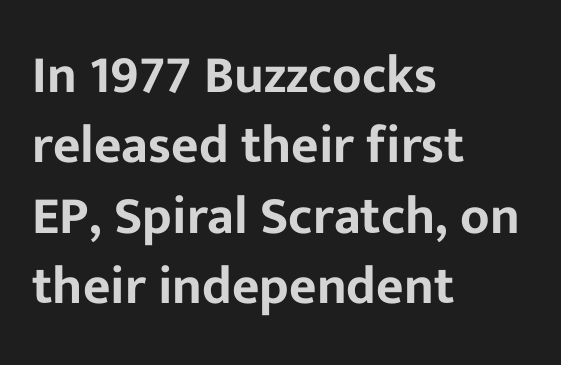
{"serif": "no", "italic": "no", "width": "normal", "stroke_contrast": "low", "x_height": "medium", "monospaced": "no", "underline": "no", "align": "left", "line_spacing": "normal", "line_spacing_ratio": 1.33, "letter_spacing": "normal", "letter_spacing_em": 0.0, "glyph_px": 53}
